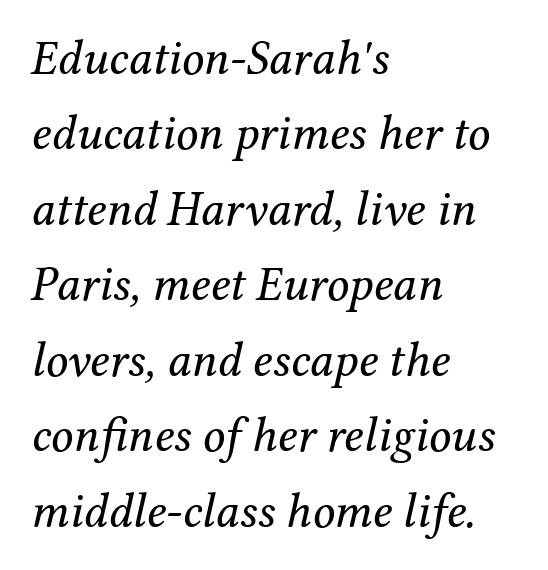
Q: Is the text bold? A: No.
Q: Is the text italic (slanted)? A: Yes, it leans right by about 12 degrees.
Q: Is the typeface a serif or a sans-serif typeface? A: Serif.
Q: Is the text underlined? A: No.
Q: How is the paragraph aligned? A: Left-aligned.
Q: Is the spacing between letters normal or unusually wide? A: Normal.
Q: Is the spacing between lines tight, normal or loose? A: Normal.
Q: Width (condensed, normal, or wide)? A: Normal.
Q: Stroke contrast? A: Medium.
Q: x-height? A: Medium.
Q: Monospaced? A: No.
